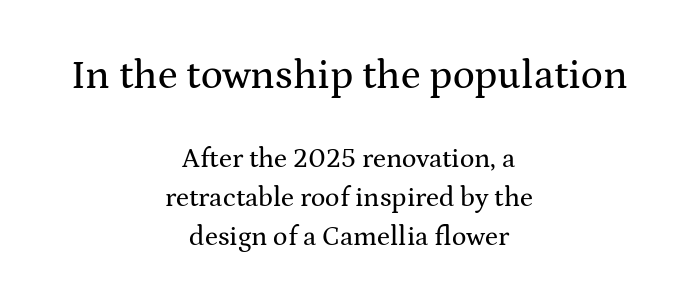
The text block is weighted toward neither margin, spreading evenly from the middle. Serif or sans? Serif — the stroke terminals have little feet. Bare-footed words on every line. What's the leading like? Ordinary, nothing unusual.
